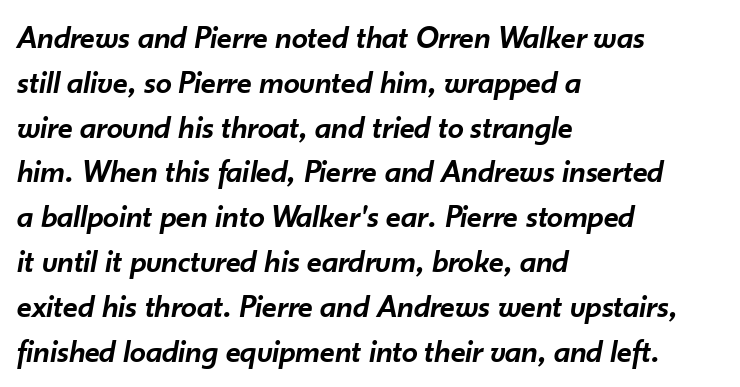
{"italic": "yes", "lean": "right", "slant_degrees": 10, "bold": "semi", "weight": "semibold", "width": "normal", "stroke_contrast": "low", "x_height": "small", "monospaced": "no", "underline": "no", "align": "left", "line_spacing": "normal", "line_spacing_ratio": 1.4, "letter_spacing": "normal", "letter_spacing_em": 0.0, "glyph_px": 32}
